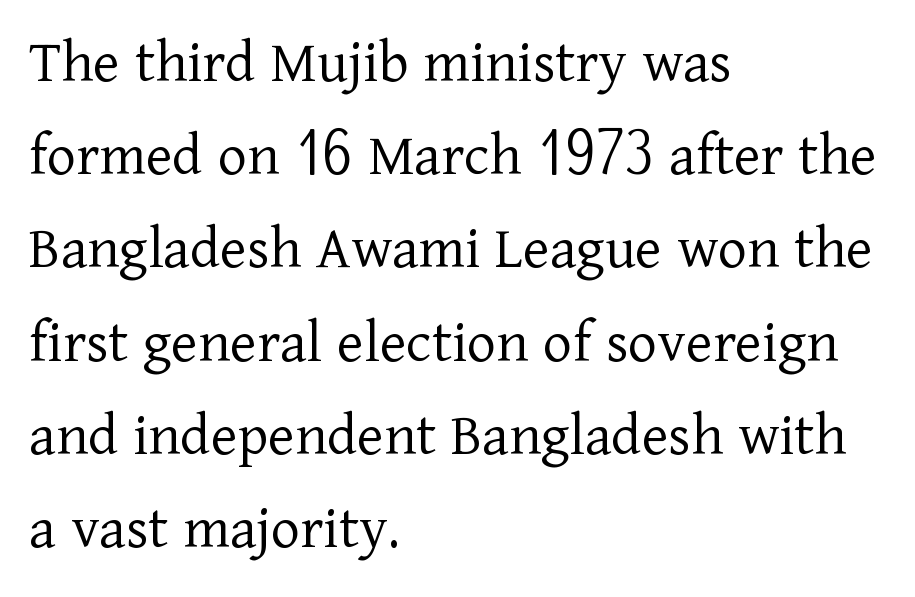
Looks like regular typesetting: each glyph gets only the width it needs. Each line starts at the same left margin while the right side varies. Stroke mass is kept to a normal reading level or below. This rendering leaves character spacing at its baseline value.
